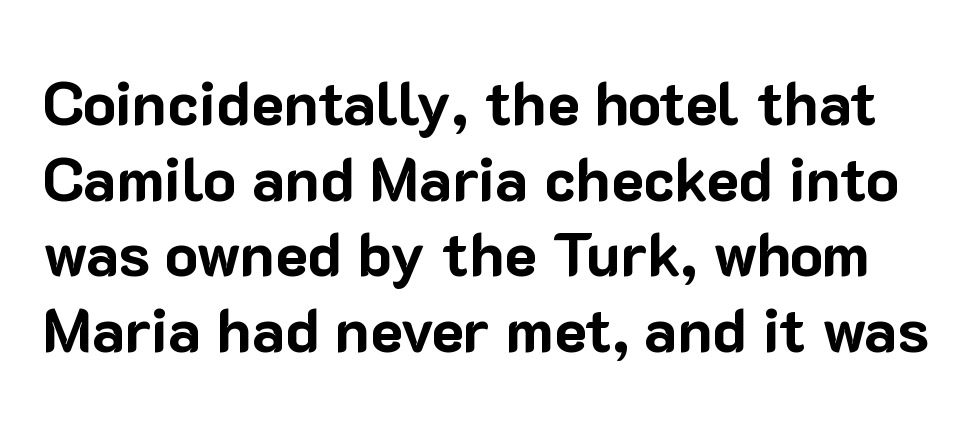
Spacing verdict: proportional, widths tailored to each character. As a designer I'd log this as weight 700, bold. Tall strokes in this sample are plumb rather than angled. The passage shown is typeset with a sans-serif family. Honestly, there is no underline to notice here at all. What stands out about the letter spacing? Nothing — it is the standard amount.
